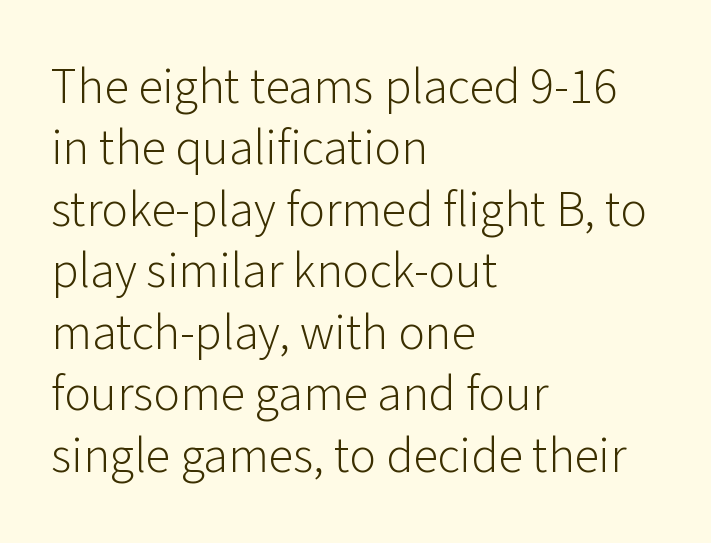
Q: Is the text bold? A: No.
Q: Is the text italic (slanted)? A: No, it is upright.
Q: Is the typeface a serif or a sans-serif typeface? A: Sans-serif.
Q: Is the text underlined? A: No.
Q: How is the paragraph aligned? A: Left-aligned.
Q: Is the spacing between letters normal or unusually wide? A: Normal.
Q: Width (condensed, normal, or wide)? A: Normal.
Q: Stroke contrast? A: Low.
Q: x-height? A: Medium.
Q: Monospaced? A: No.
